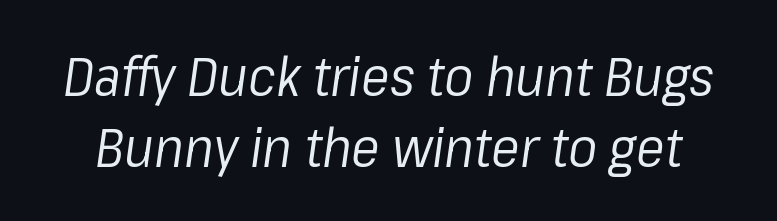
Stroke mass is kept to a normal reading level or below. Think of a printed novel: that variable character pitch is what you see here. Evenly set lines give the paragraph a standard silhouette. The passage shown leans; its letterforms are oblique.
